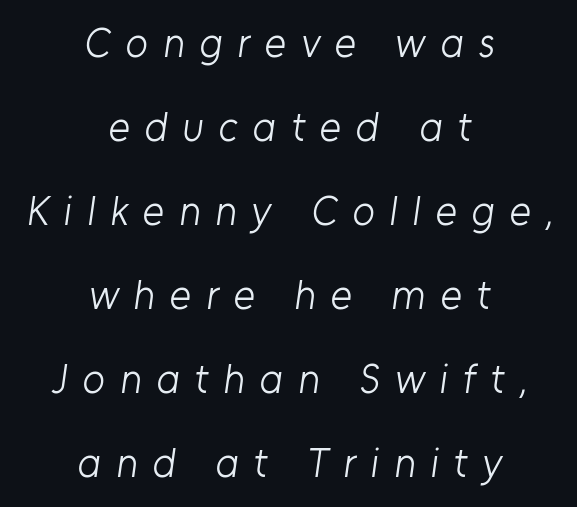
Check where the strokes stop: nothing finishes them off — pure sans. Summary of weight: not heavy and not bold. The glyphs are unaccompanied by any horizontal stroke below them. Rows of type keep a wide berth in the vertical direction. This sample is center-justified, so both line endings float freely.
